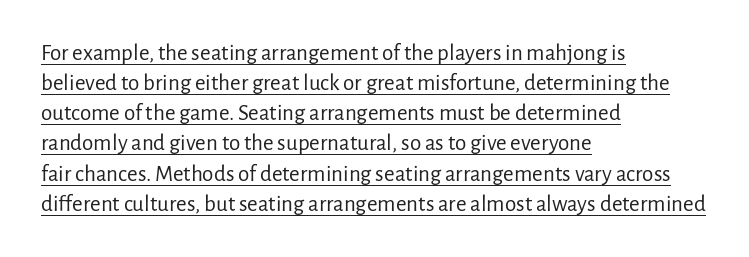
Q: Is the text bold? A: No.
Q: Is the text italic (slanted)? A: No, it is upright.
Q: Is the text underlined? A: Yes.
Q: How is the paragraph aligned? A: Left-aligned.
Q: Is the spacing between letters normal or unusually wide? A: Normal.
Q: Is the spacing between lines tight, normal or loose? A: Normal.
